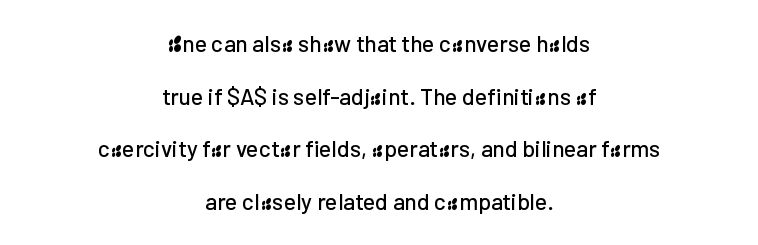
These lines keep a tight, regular rhythm from letter to letter. Each new line begins a long way beneath the previous one. Beneath every word, the page is bare. The letters stand straight up with perfectly vertical stems. Leftover space on each line is divided equally before and after the words.
